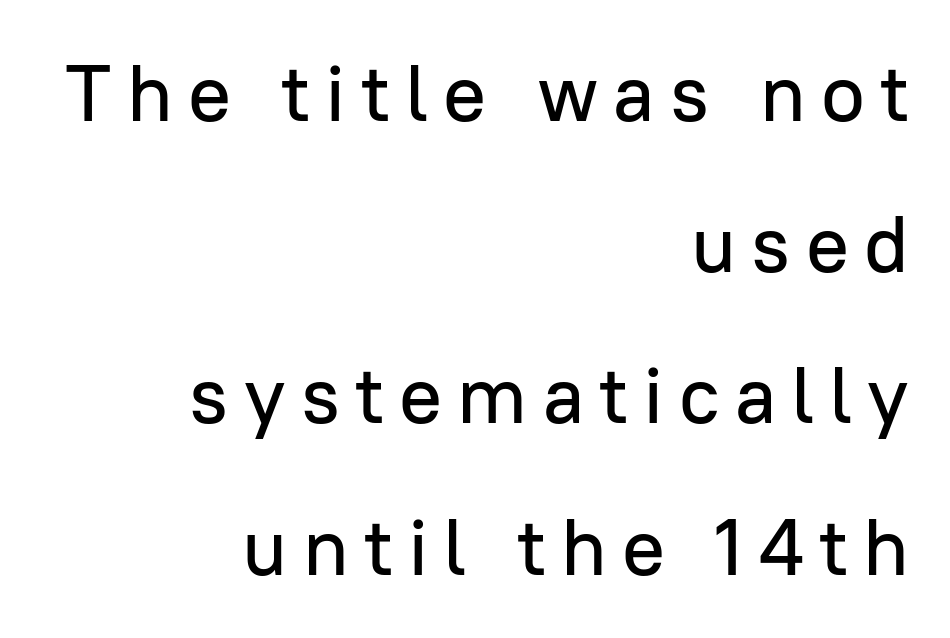
{"serif": "no", "italic": "no", "width": "normal", "stroke_contrast": "low", "x_height": "medium", "monospaced": "no", "underline": "no", "align": "right", "line_spacing_ratio": 1.89, "glyph_px": 80}
